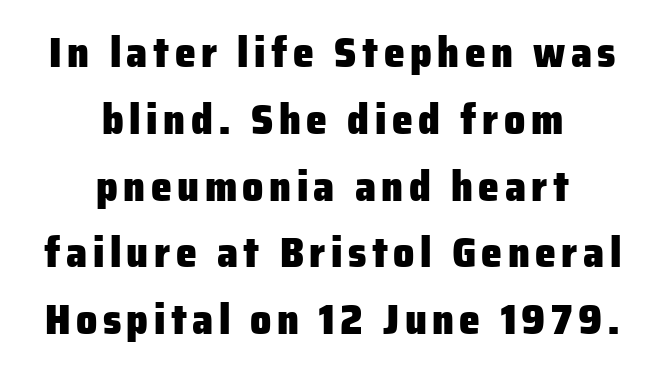
Caption: multi-line text, centered on the measure. Nothing sits at the stroke ends, so this counts as sans-serif. Is the type bold? Yes — the strokes are clearly thick and heavy. Horizontal bands of white between lines are of average thickness. Posture: straight, roman, zero tilt. Bare-footed words on every line.
